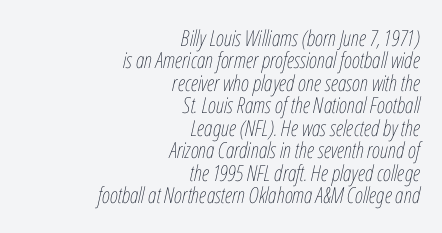
The image shows 22 px text type, italic (leaning right); set right-aligned, tight line spacing (1.02x), normal letter spacing, not underlined.
